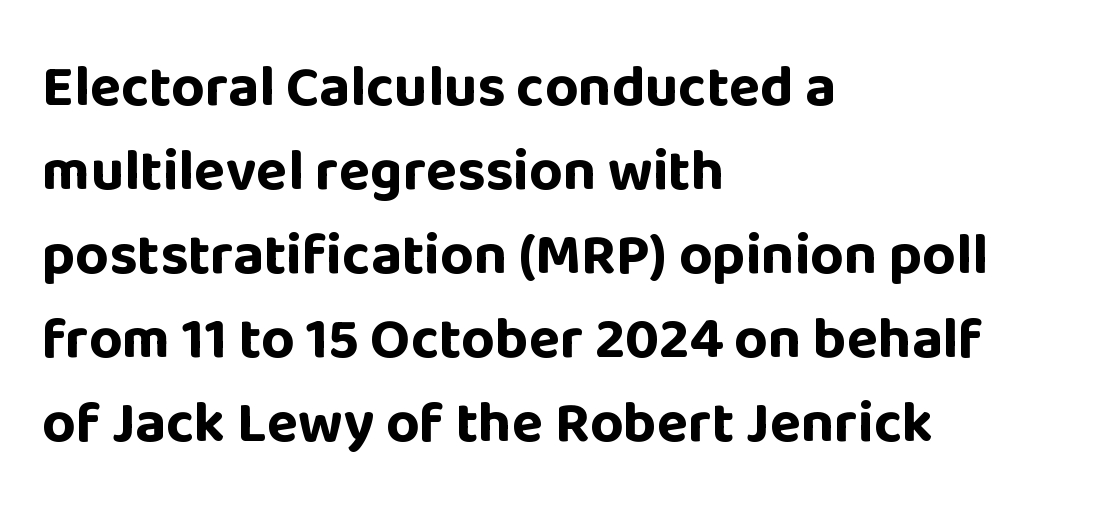
Notice how the stems are strictly vertical — no italics here. What's the leading like? Ordinary, nothing unusual. As a designer I'd log this as weight 700, bold. Type style note: lacks serifs. Tracking here is standard; glyphs follow each other at the usual distance.
